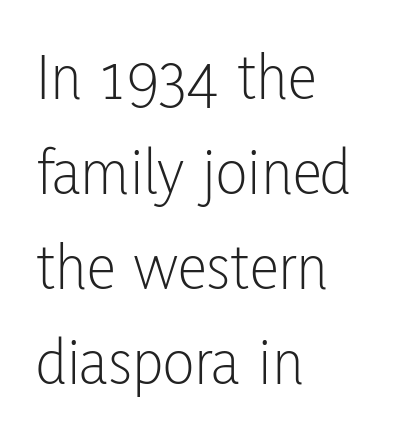
Vertical spacing — default. The rag falls on the right side of this text block. Nothing heavy about these letters — not bold at all. Serif or sans? Sans — the stroke terminals are bare. The gaps between neighbouring characters are ordinary and unremarkable. The space beneath each line is pristine and unruled.
